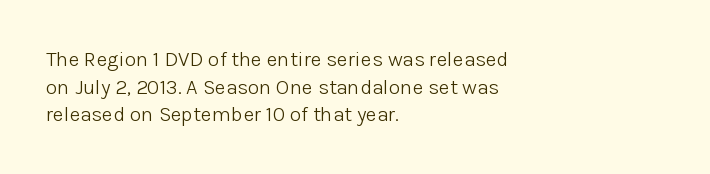
Q: Is the text bold? A: No.
Q: Is the text italic (slanted)? A: No, it is upright.
Q: Is the text underlined? A: No.
Q: How is the paragraph aligned? A: Left-aligned.
Q: Is the spacing between letters normal or unusually wide? A: Normal.
Q: Is the spacing between lines tight, normal or loose? A: Normal.
